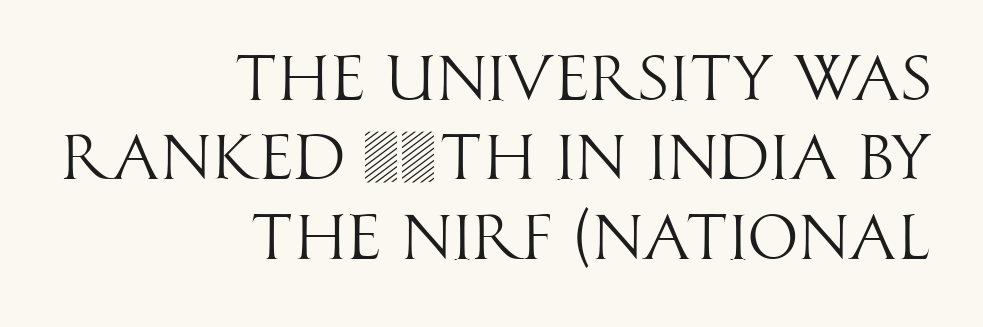
You could not count columns in this text — the font is proportionally spaced. The glyphs are unaccompanied by any horizontal stroke below them. Letter spacing: default. Think standard paragraph weight, or any step lighter than that. Letterform terminals end flat and unadorned throughout the passage.
